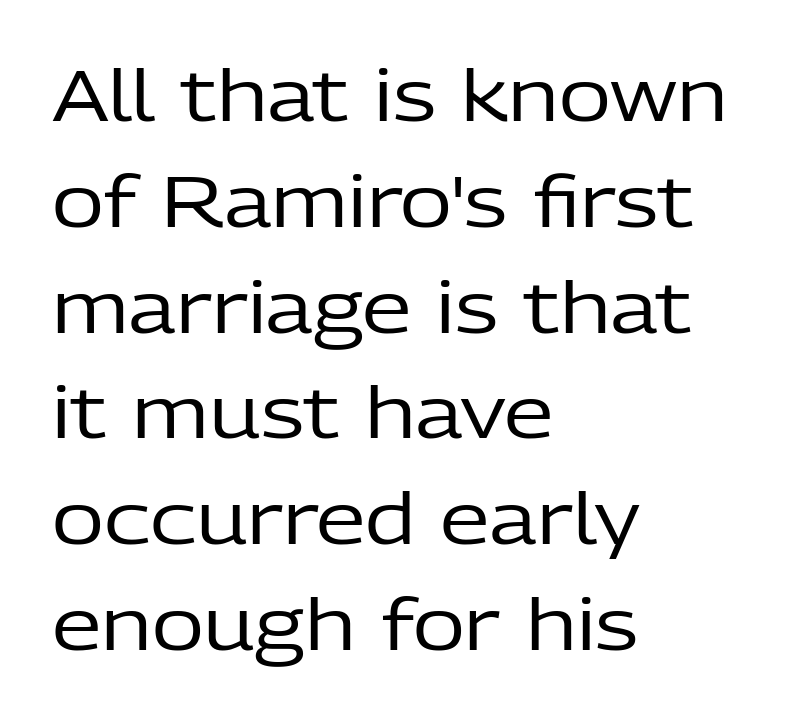
{"serif": "no", "italic": "no", "bold": "no", "weight": "regular", "width": "normal", "stroke_contrast": "low", "x_height": "medium", "monospaced": "no", "underline": "no", "align": "left", "line_spacing": "normal", "line_spacing_ratio": 1.49, "letter_spacing": "normal", "letter_spacing_em": 0.0, "glyph_px": 71}
